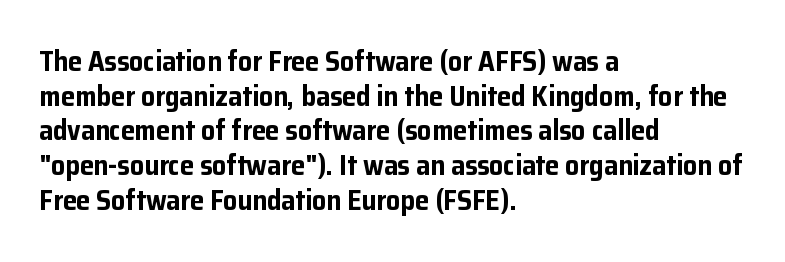
{"serif": "no", "italic": "no", "bold": "yes", "weight": "bold", "width": "normal", "stroke_contrast": "low", "x_height": "medium", "monospaced": "no", "underline": "no", "align": "left", "line_spacing_ratio": 1.24, "letter_spacing": "normal", "letter_spacing_em": 0.0, "glyph_px": 28}
